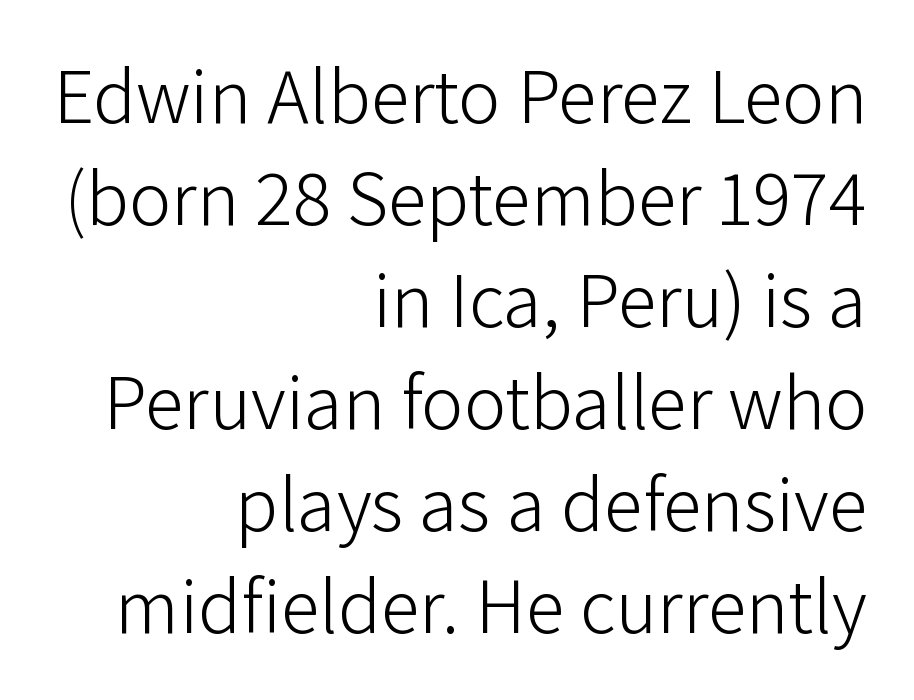
The image shows 79 px light sans-serif type, upright; set right-aligned, normal line spacing (1.29x), normal letter spacing, not underlined; low stroke contrast and a medium x-height.
